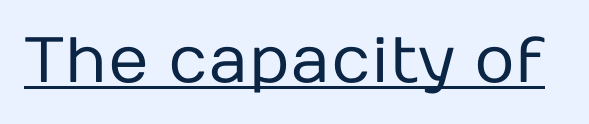
What decoration does the sample have? An underline. No chunkiness to these letters — they're not bold. The line texture is even and compact thanks to regular tracking. The letters stand straight up with perfectly vertical stems.
